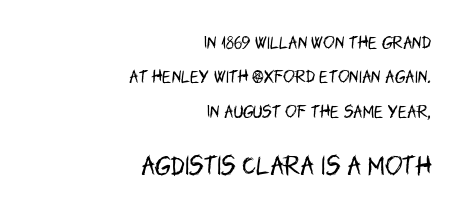
Q: Is the text bold? A: No.
Q: Is the text italic (slanted)? A: No, it is upright.
Q: Is the text underlined? A: No.
Q: How is the paragraph aligned? A: Right-aligned.
Q: Is the spacing between letters normal or unusually wide? A: Normal.
Q: Is the spacing between lines tight, normal or loose? A: Loose.
Q: Which block of text is set in a larger size, the first (top) or the second (bottom)? A: The second (bottom) one.
